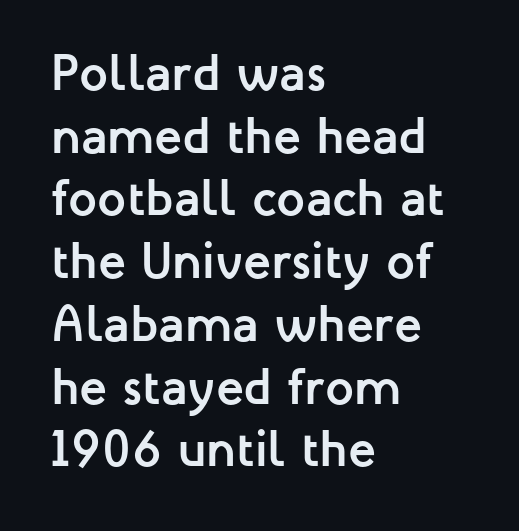
Q: Is the text bold? A: Yes.
Q: Is the text italic (slanted)? A: No, it is upright.
Q: Is the typeface a serif or a sans-serif typeface? A: Sans-serif.
Q: Is the text underlined? A: No.
Q: How is the paragraph aligned? A: Left-aligned.
Q: Is the spacing between letters normal or unusually wide? A: Normal.
Q: Width (condensed, normal, or wide)? A: Normal.
Q: Stroke contrast? A: Low.
Q: x-height? A: Medium.
Q: Monospaced? A: No.
